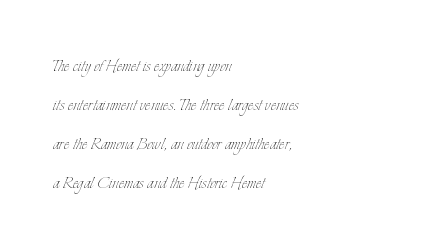
Caption: standard tracking, unaltered. The gap between lines stays unmarked. Stroke thickness stays within the range of a standard reading face or lighter. Left-aligned paragraph, ragged on the right.
